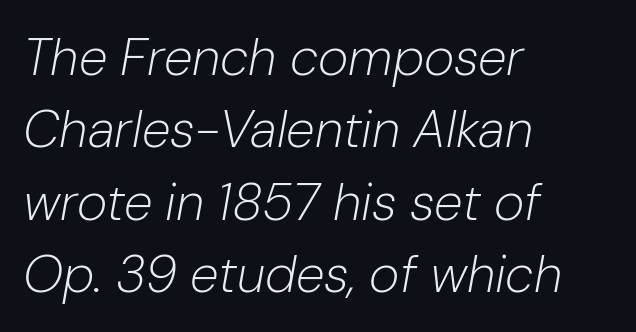
The compositor pushed each line to the left boundary. These lines are rendered in a variable-pitch font. Just letters on the line, the space beneath them empty. Regarding leading, the lines here are spaced in the standard way.
